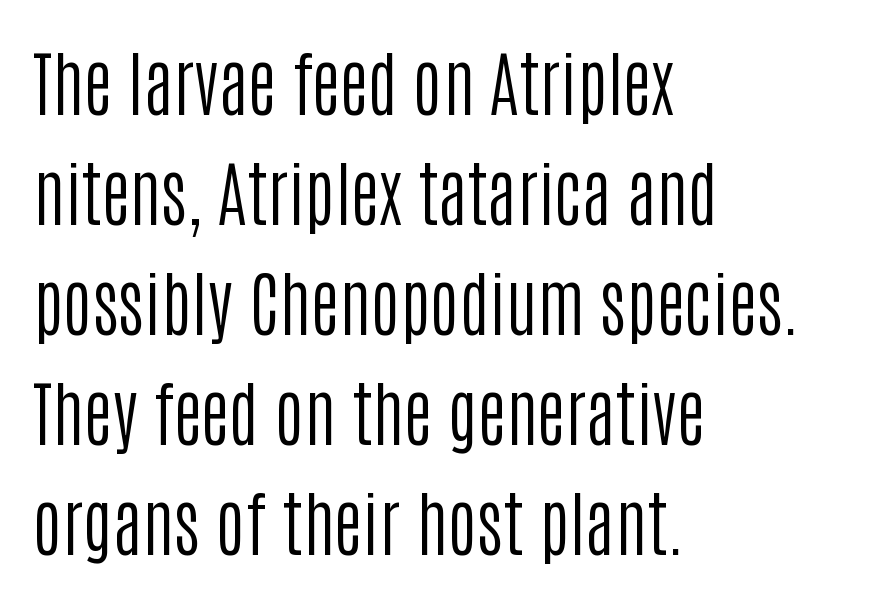
Q: Is the text bold? A: No.
Q: Is the text italic (slanted)? A: No, it is upright.
Q: Is the typeface a serif or a sans-serif typeface? A: Sans-serif.
Q: Is the text underlined? A: No.
Q: How is the paragraph aligned? A: Left-aligned.
Q: Is the spacing between letters normal or unusually wide? A: Normal.
Q: Is the spacing between lines tight, normal or loose? A: Normal.
Q: Width (condensed, normal, or wide)? A: Condensed.
Q: Stroke contrast? A: Low.
Q: x-height? A: Large.
Q: Monospaced? A: No.
